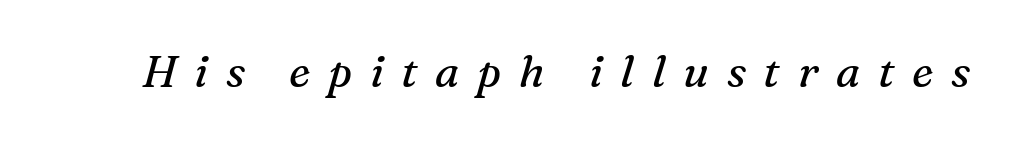
Q: Is the text bold? A: No.
Q: Is the text italic (slanted)? A: Yes, it leans right by about 16 degrees.
Q: Is the typeface a serif or a sans-serif typeface? A: Serif.
Q: Is the text underlined? A: No.
Q: Is the spacing between letters normal or unusually wide? A: Unusually wide.
Q: Width (condensed, normal, or wide)? A: Normal.
Q: Stroke contrast? A: Medium.
Q: x-height? A: Medium.
Q: Monospaced? A: No.
